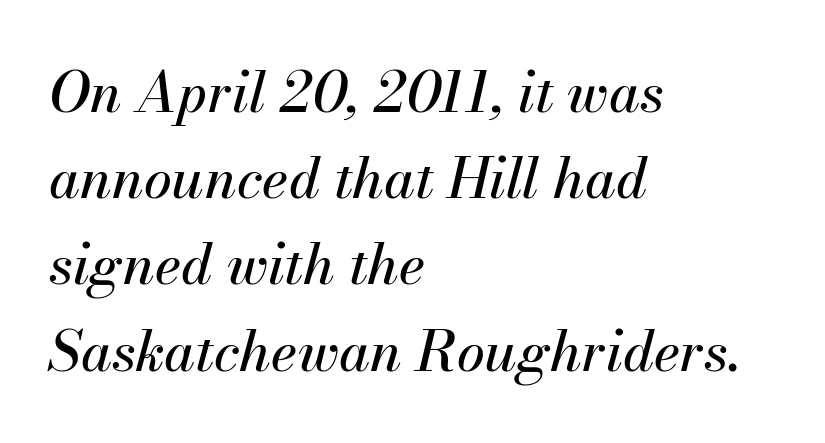
The image shows 56 px text type, italic (leaning right); set left-aligned, normal line spacing (1.54x), normal letter spacing, not underlined; medium stroke contrast and a small x-height.
